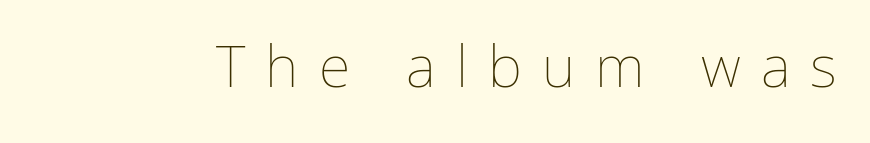
{"italic": "no", "bold": "no", "weight": "thin", "width": "normal", "stroke_contrast": "low", "x_height": "medium", "monospaced": "no", "underline": "no", "letter_spacing": "wide", "letter_spacing_em": 0.35, "glyph_px": 58}
